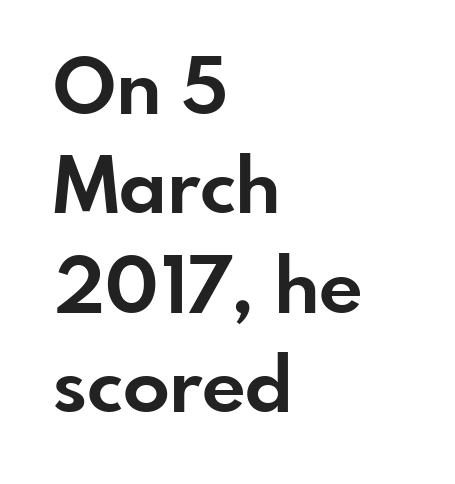
The image shows 77 px bold sans-serif type, upright; set left-aligned, normal line spacing (1.29x), normal letter spacing, not underlined; low stroke contrast and a small x-height.
